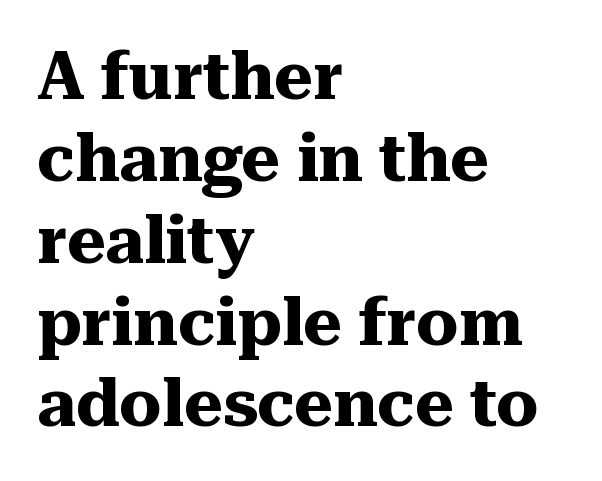
The foot of each line stays bare and open. Tall strokes in this sample are plumb rather than angled. Proportional: the letters do not fall into vertical columns. Where is the straight margin? On the left. The letters are bold, with thick, heavy strokes.
